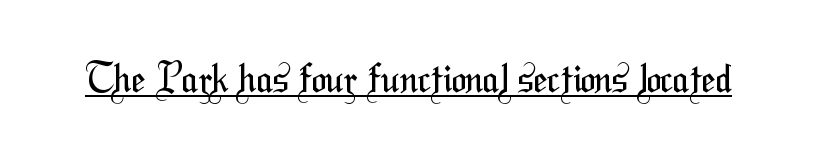
The image shows 39 px regular-weight, condensed sans-serif type; set normal letter spacing, underlined; medium stroke contrast and a medium x-height.
